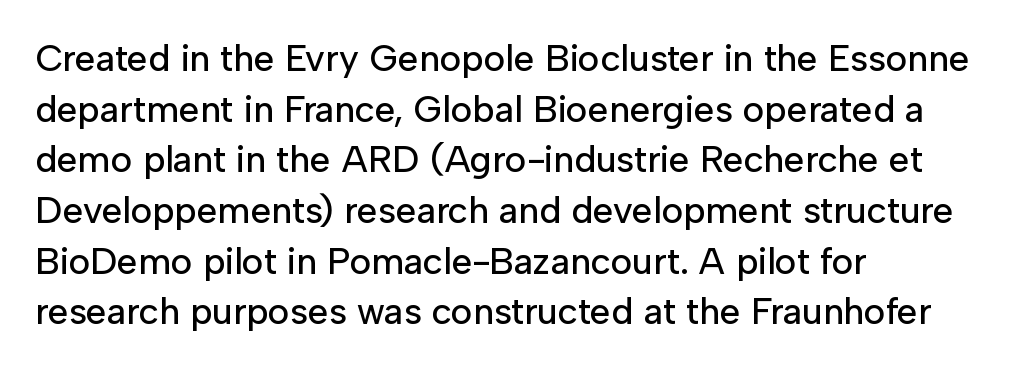
Descender tails drop into unmarked territory. If you drew a ruler down the left edge, every line would touch it. You could not count columns in this text — the font is proportionally spaced. The letters stand upright; this is a roman face.
